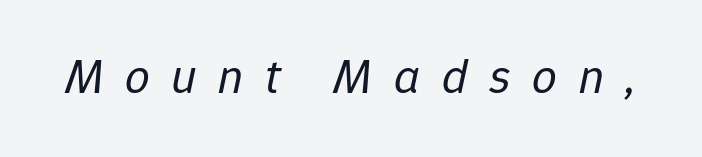
Here the glyphs are tracked loosely, breaking word shapes into spaced letters. Varying glyph widths throughout — classic text-font behaviour. Descenders hang freely into open space. This is oblique type, the kind used for emphasis or titles. The cut favours lightness, reaching ordinary text weight at its darkest.
